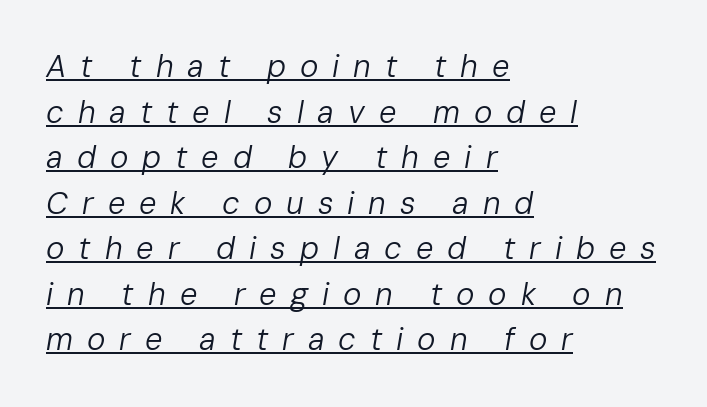
The rendering applies a slant to the glyphs. The string is rendered with underlining switched on. Weight class: somewhere from thin through regular. Between one letter and the next there's a generous, obvious gap. The rendering uses natural spacing where letterforms have individual widths.
